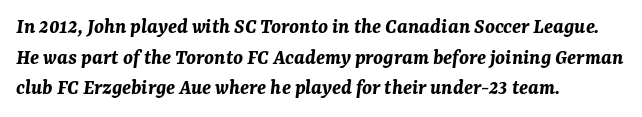
Words appear dense and cohesive because spacing is normal. The designer left line spacing at the default. An italicized treatment has been applied to the whole sample. Every row of glyphs begins at an identical x-position on the left. Caption: bold face, heavy strokes. Glance below the letters and you will spot only blank space.
